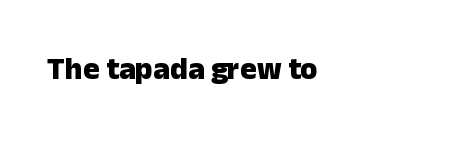
Q: Is the text bold? A: Yes.
Q: Is the text italic (slanted)? A: No, it is upright.
Q: Is the typeface a serif or a sans-serif typeface? A: Sans-serif.
Q: Is the text underlined? A: No.
Q: Is the spacing between letters normal or unusually wide? A: Normal.
Q: Width (condensed, normal, or wide)? A: Normal.
Q: Stroke contrast? A: Low.
Q: x-height? A: Medium.
Q: Monospaced? A: No.
